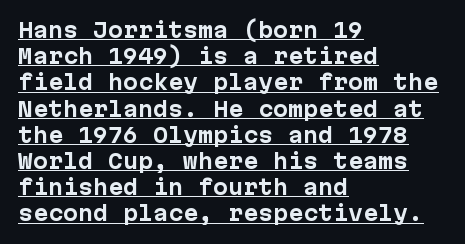
{"italic": "no", "bold": "yes", "underline": "yes", "align": "left", "line_spacing": "normal", "line_spacing_ratio": 1.31, "letter_spacing": "normal", "letter_spacing_em": 0.0, "glyph_px": 20}
